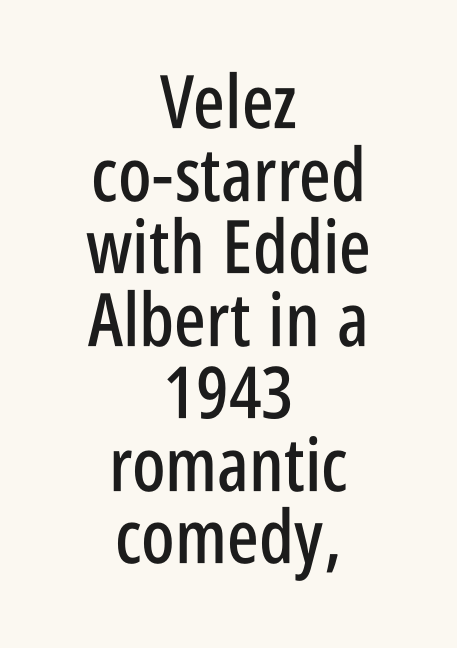
Q: Is the text italic (slanted)? A: No, it is upright.
Q: Is the typeface a serif or a sans-serif typeface? A: Sans-serif.
Q: Is the text underlined? A: No.
Q: How is the paragraph aligned? A: Centered.
Q: Is the spacing between letters normal or unusually wide? A: Normal.
Q: Is the spacing between lines tight, normal or loose? A: Tight.
Q: Width (condensed, normal, or wide)? A: Condensed.
Q: Stroke contrast? A: Low.
Q: x-height? A: Large.
Q: Monospaced? A: No.
